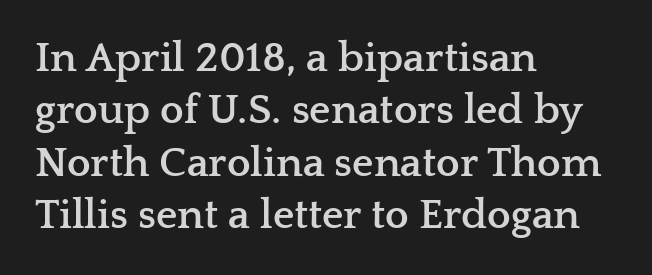
These lines carry a lot of weight — the face is fully bold. This sample is left-justified, so line endings fall wherever the words run out. Here the designer chose a conventional face with non-uniform glyph widths. Just letters on the line, the space beneath them empty. A normal amount of white space separates one row of letters from the next.
